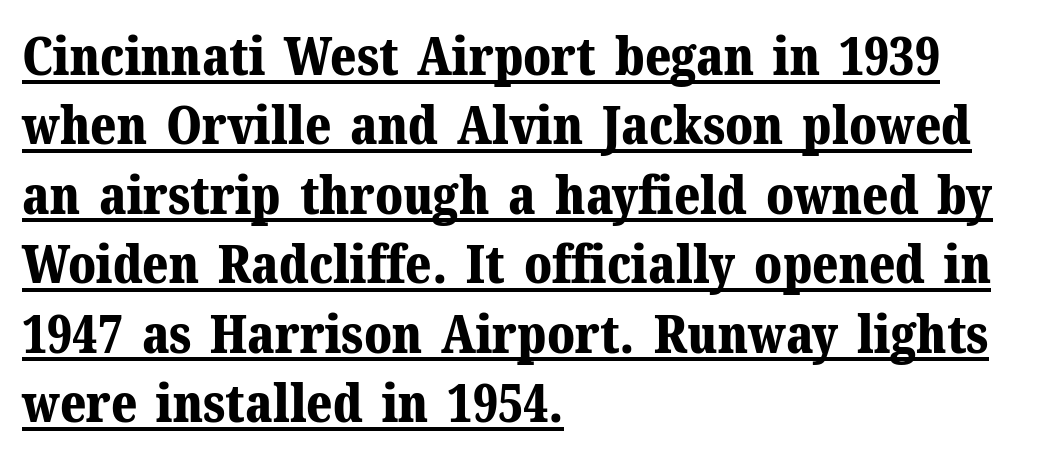
What weight is shown? A full bold with thick strokes. The line-height multiplier appears to be the usual default. A serif font was chosen for this passage. This sample uses an upright cut, with every glyph sitting square on the baseline. Each letter keeps its own natural width here, so spacing adapts to shape. Visually the block forms a straight wall on the left and a jagged coastline on the right.
